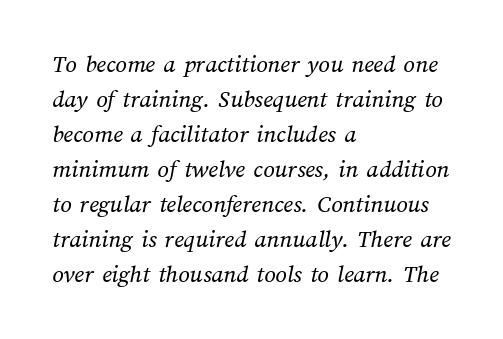
Clear beneath every line of the passage. The font is comparable to plain body text, perhaps lighter. If you drew a ruler down the left edge, every line would touch it. In terms of leading, this rendering sits right in the middle. Students, note that the glyphs here touch the page at normal intervals.
